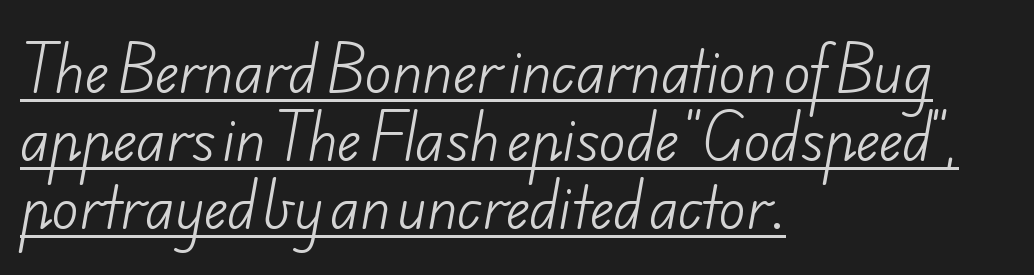
{"serif": "no", "bold": "no", "weight": "light", "width": "normal", "stroke_contrast": "low", "x_height": "small", "monospaced": "no", "underline": "yes", "align": "left", "line_spacing_ratio": 1.21, "letter_spacing": "normal", "letter_spacing_em": 0.0, "glyph_px": 56}
